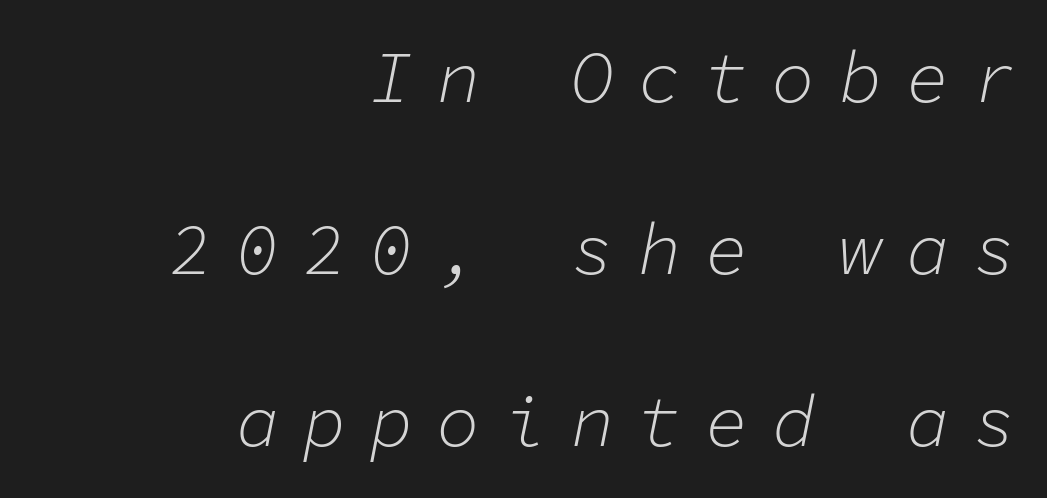
The image shows 72 px light type, italic (leaning right), monospaced; set right-aligned, loose line spacing (2.39x), unusually wide letter spacing (+0.33 em), not underlined; low stroke contrast and a medium x-height.
